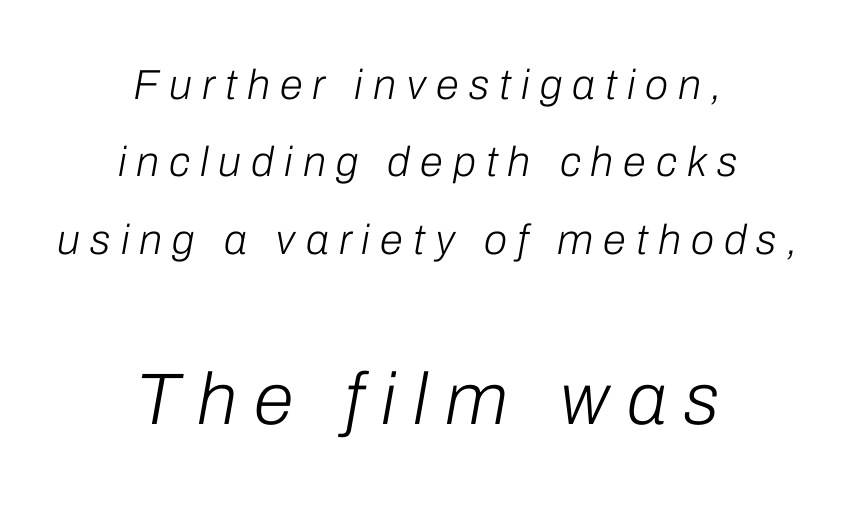
The image shows 73 px light type, italic (leaning right); set centered, line spacing 1.84x, unusually wide letter spacing (+0.24 em), not underlined; the second (bottom) block is 1.74x larger; low stroke contrast and a medium x-height.
